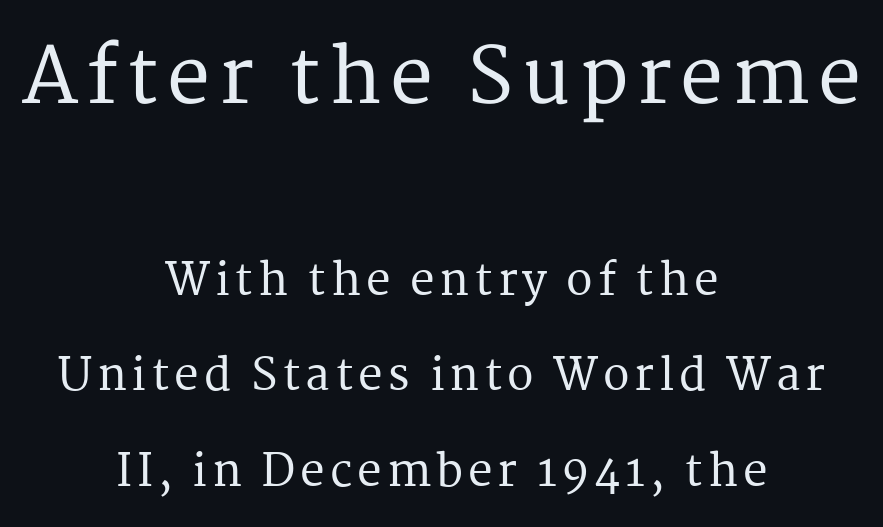
The image shows 77 px serif type, upright; set centered, loose line spacing (2.17x), not underlined; the first (top) block is 1.75x larger; medium stroke contrast and a medium x-height.
